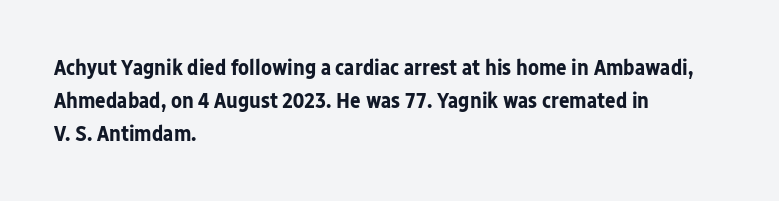
Q: Is the text bold? A: Yes.
Q: Is the text italic (slanted)? A: No, it is upright.
Q: Is the text underlined? A: No.
Q: How is the paragraph aligned? A: Left-aligned.
Q: Is the spacing between letters normal or unusually wide? A: Normal.
Q: Is the spacing between lines tight, normal or loose? A: Normal.
